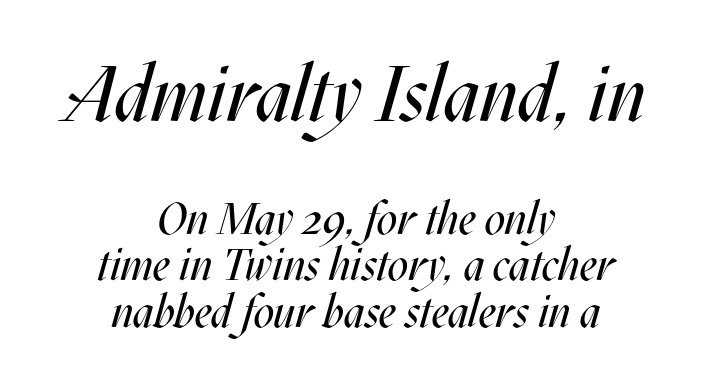
The image shows 78 px regular-weight, condensed type, italic (leaning right); set centered, tight line spacing (1.04x), normal letter spacing, not underlined; the first (top) block is 1.73x larger; medium stroke contrast and a large x-height.
